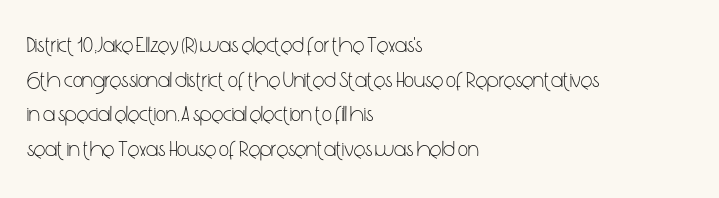
Q: Is the text bold? A: No.
Q: Is the text italic (slanted)? A: No, it is upright.
Q: Is the text underlined? A: No.
Q: How is the paragraph aligned? A: Left-aligned.
Q: Is the spacing between letters normal or unusually wide? A: Normal.
Q: Is the spacing between lines tight, normal or loose? A: Normal.
